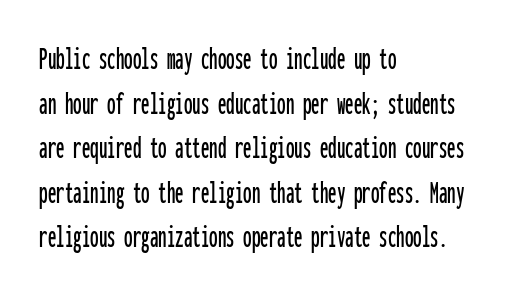
Vertical strokes here are truly vertical. Caption: standard tracking, unaltered. Each new line begins a customary step beneath the previous one. The rendering uses typewriter-style spacing with identical character cells.
